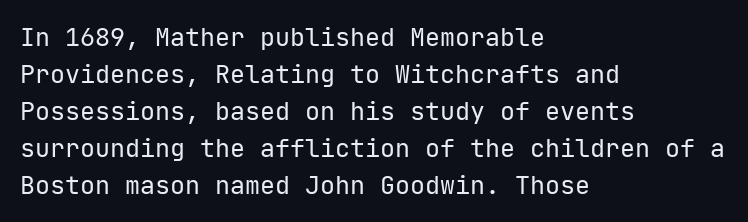
The image shows 25 px text type, upright; set left-aligned, normal line spacing (1.48x), normal letter spacing, not underlined.
